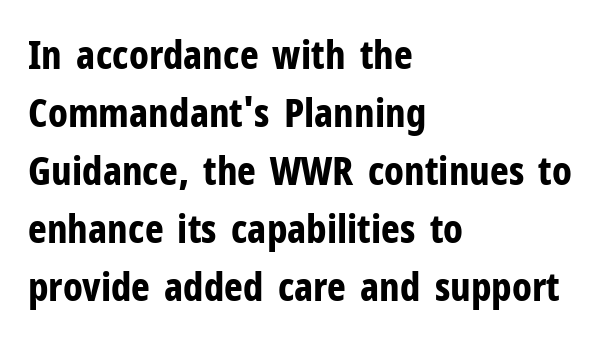
Stroke thickness is high; the sample reads as a true bold. Ordinary non-slanted type is in use. Anything drawn beneath the words? Only blank space. Character widths vary here, with narrow letters taking less room than wide ones.
